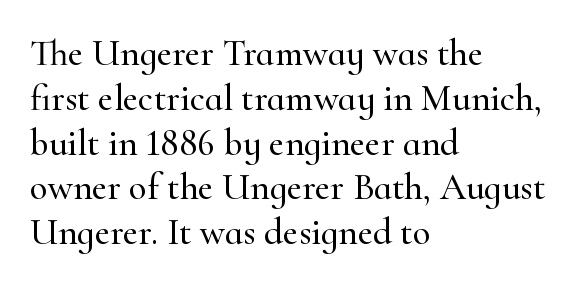
The image shows 37 px serif type, upright; set left-aligned, line spacing 1.21x, normal letter spacing, not underlined; high stroke contrast and a small x-height.
